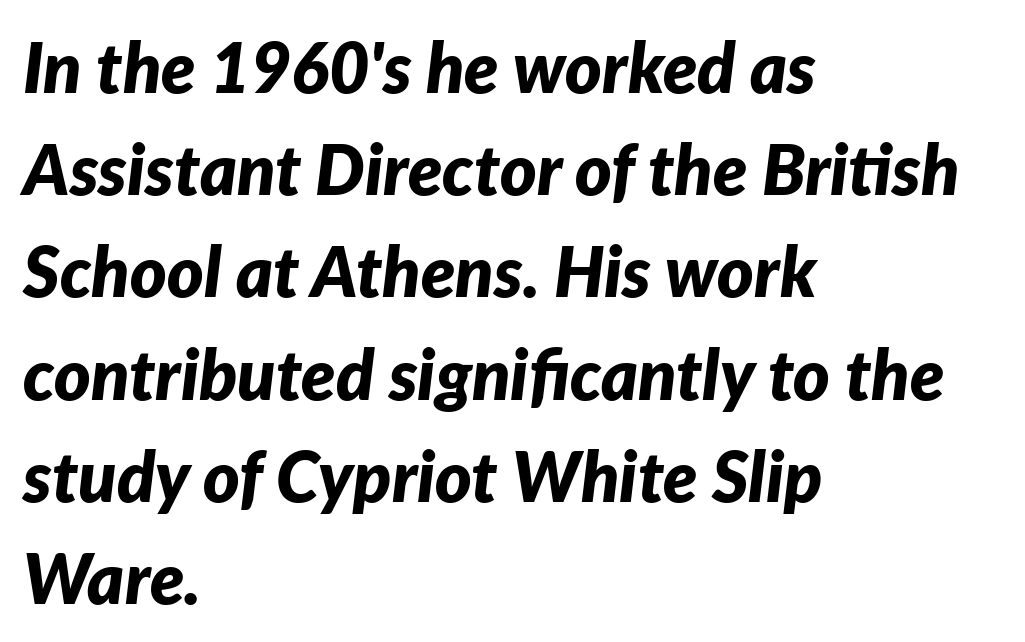
The image shows 70 px bold type, italic (leaning right); set left-aligned, normal line spacing (1.46x), normal letter spacing, not underlined; low stroke contrast and a medium x-height.
